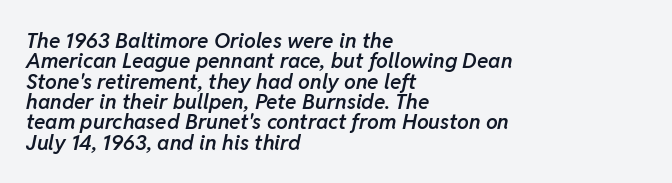
Style check: oblique. Teacher's note: observe the even left margin — that is flush-left alignment. The glyphs have the mass of a demibold cut, below bold. Decoration check: the copy has no underline. No extra tracking has been applied to these lines. This block would grow much taller if given ordinary leading; it's compressed now.
